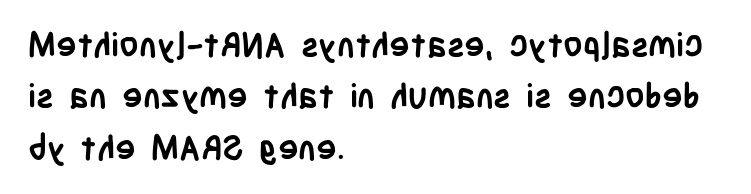
Q: Is the text bold? A: Yes.
Q: Is the text italic (slanted)? A: No, it is upright.
Q: Is the typeface a serif or a sans-serif typeface? A: Sans-serif.
Q: Is the text underlined? A: No.
Q: How is the paragraph aligned? A: Left-aligned.
Q: Is the spacing between letters normal or unusually wide? A: Normal.
Q: Is the spacing between lines tight, normal or loose? A: Normal.
Q: Width (condensed, normal, or wide)? A: Condensed.
Q: Stroke contrast? A: Low.
Q: x-height? A: Large.
Q: Monospaced? A: No.
